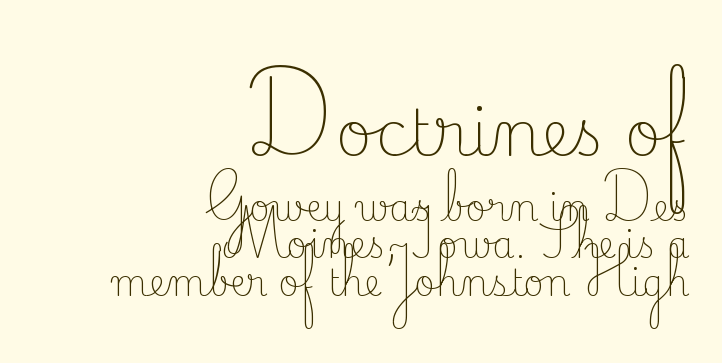
The image shows 63 px light serif type, upright; set right-aligned, tight line spacing (1.05x), normal letter spacing, not underlined; the first (top) block is 1.75x larger; low stroke contrast and a small x-height.
